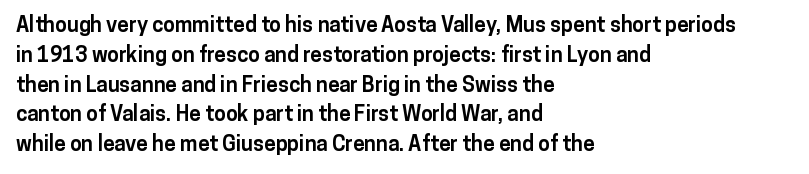
The image shows 21 px bold type, upright; set left-aligned, normal line spacing (1.42x), normal letter spacing, not underlined.
